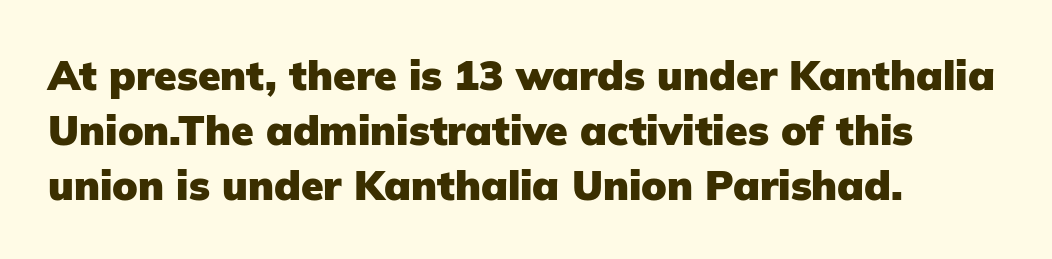
The image shows 41 px heavy sans-serif type, upright; set left-aligned, normal line spacing (1.34x), normal letter spacing, not underlined; low stroke contrast and a medium x-height.
